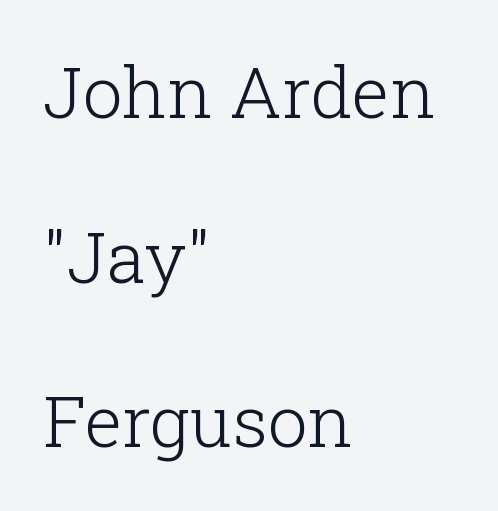
{"serif": "yes", "italic": "no", "bold": "no", "weight": "light", "width": "normal", "stroke_contrast": "low", "x_height": "medium", "monospaced": "no", "underline": "no", "align": "left", "line_spacing": "loose", "line_spacing_ratio": 2.32, "letter_spacing": "normal", "letter_spacing_em": 0.0, "glyph_px": 71}
